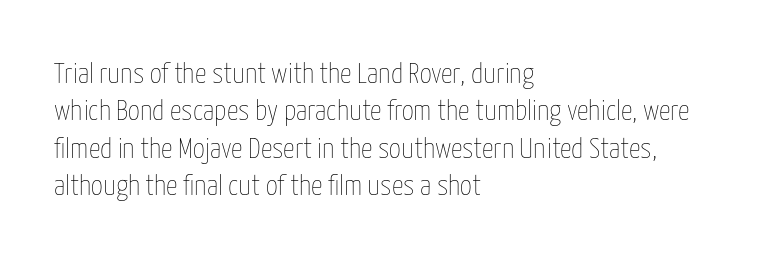
The image shows 29 px thin, condensed type, upright; set left-aligned, normal line spacing (1.29x), normal letter spacing, not underlined; low stroke contrast and a medium x-height.
